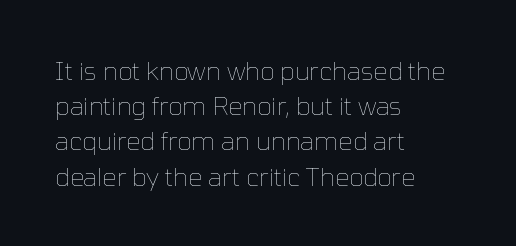
Weight: not bold — regular or lighter. Summary of vertical rhythm: regular, with standard interline spacing. Italic? Not at all — the glyphs are vertical. Words appear dense and cohesive because spacing is normal. Glance below the letters and you will spot only blank space.
